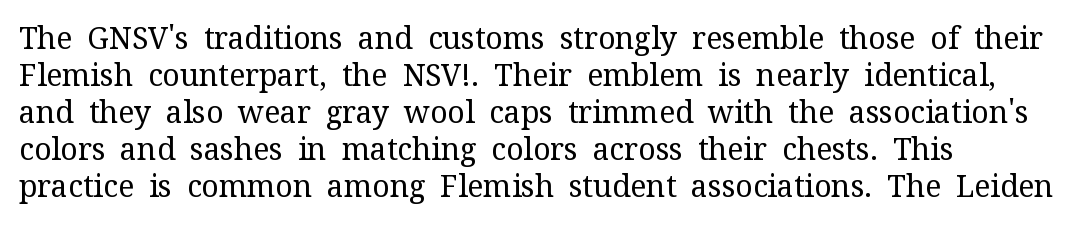
The image shows 30 px regular-weight serif type, upright; set line spacing 1.23x, normal letter spacing, not underlined; medium stroke contrast and a medium x-height.
